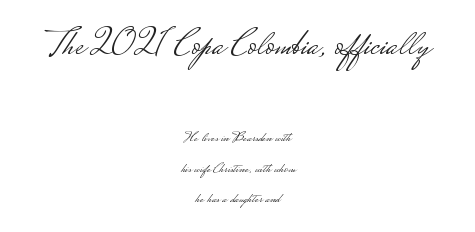
Q: Is the text bold? A: No.
Q: Is the text italic (slanted)? A: Yes.
Q: Is the typeface a serif or a sans-serif typeface? A: Sans-serif.
Q: Is the text underlined? A: No.
Q: How is the paragraph aligned? A: Centered.
Q: Is the spacing between letters normal or unusually wide? A: Normal.
Q: Is the spacing between lines tight, normal or loose? A: Loose.
Q: Which block of text is set in a larger size, the first (top) or the second (bottom)? A: The first (top) one.
Q: Width (condensed, normal, or wide)? A: Wide.
Q: Stroke contrast? A: Low.
Q: Monospaced? A: No.
